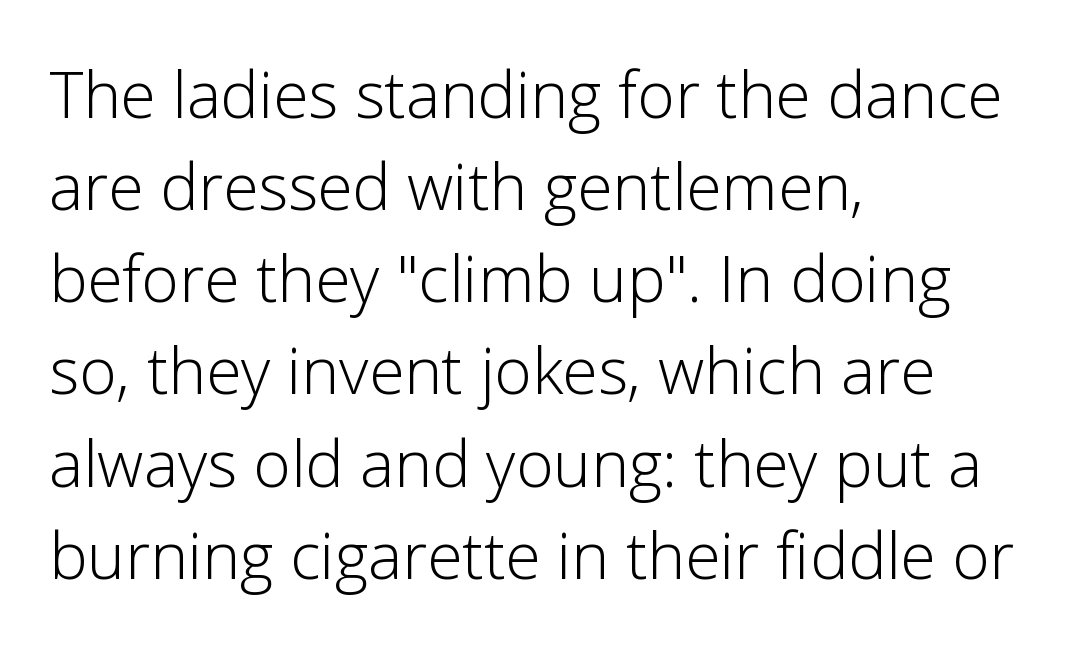
The image shows 64 px light sans-serif type, upright; set left-aligned, normal line spacing (1.44x), normal letter spacing, not underlined; low stroke contrast and a medium x-height.
